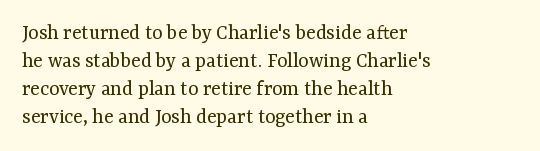
No extra ink here — the face is not bold. Students, observe: this is what conventionally led text looks like. Visually the block forms a straight wall on the left and a jagged coastline on the right. Clear beneath every line of the passage.
